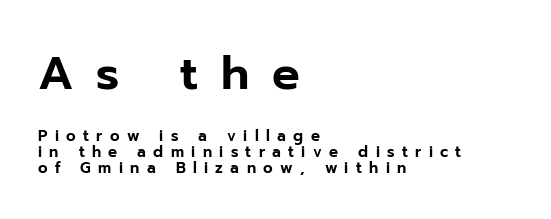
The image shows 46 px sans-serif type, upright; set left-aligned, tight line spacing (1.07x), unusually wide letter spacing (+0.49 em), not underlined; the first (top) block is 3.07x larger; low stroke contrast and a medium x-height.
